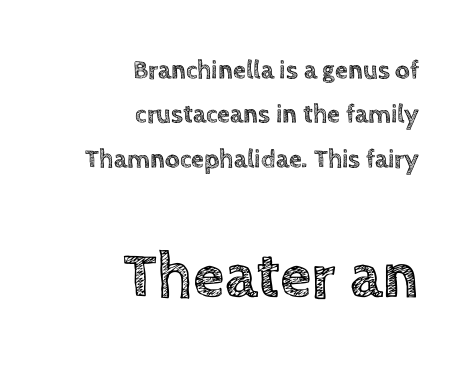
The image shows 64 px text type, upright; set right-aligned, line spacing 1.71x, normal letter spacing, not underlined; the second (bottom) block is 2.46x larger; a large x-height.
